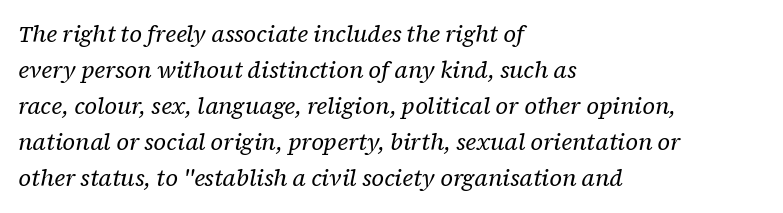
This rendering features lettering with no underline. The strokes carry an ordinary text weight at most. Does the lettering tilt? It does — this is italic. If you measured baseline to baseline, you'd find a middling distance. Reading down the block, your eye returns to a fixed left position each line.
